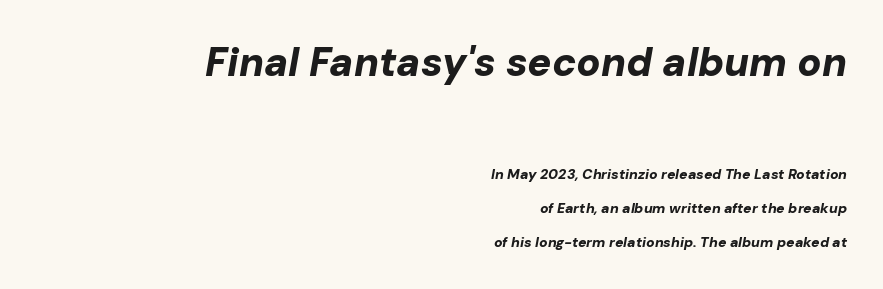
Alignment: flush right. The space between consecutive lines is lavish. Each letter keeps its own natural width here, so spacing adapts to shape. The designer gave the opening block more size than the closing block.
